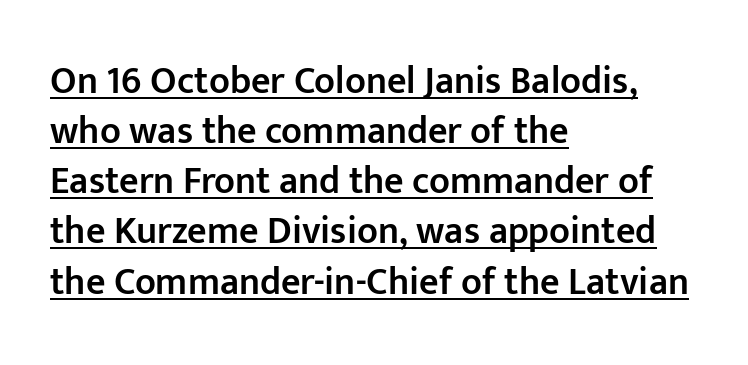
The image shows 38 px semibold sans-serif type, upright; set left-aligned, normal line spacing (1.32x), normal letter spacing, underlined; low stroke contrast and a medium x-height.
